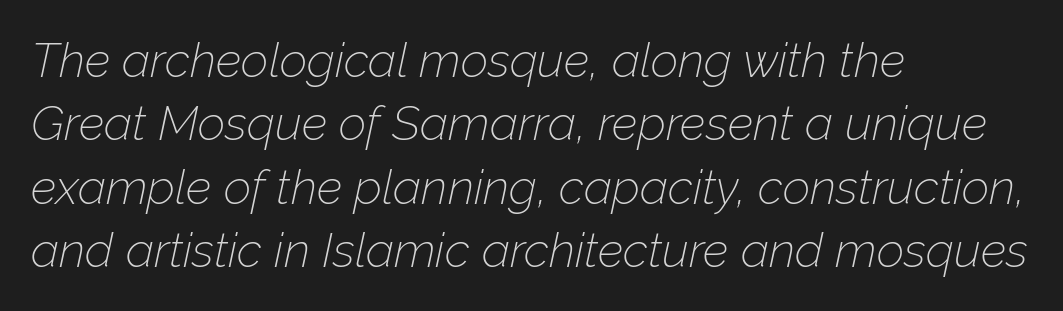
Characters are canted at an angle relative to the baseline's perpendicular. Letter spacing: default. Horizontal alignment here is leftward, the default for most running prose. The passage shown is typed in a proportional face where columns would drift. Horizontal bands of white between lines are of average thickness.
